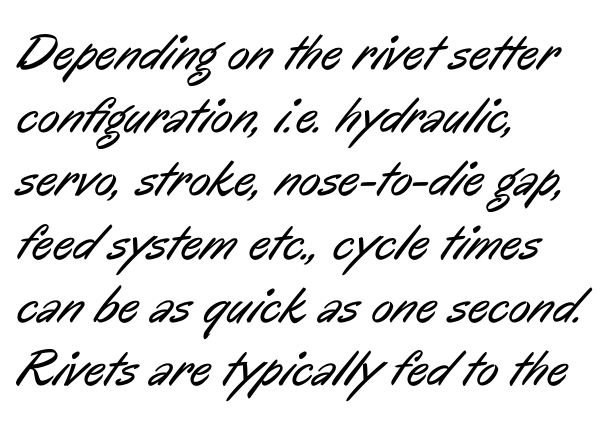
Each letter keeps its own natural width here, so spacing adapts to shape. Words appear dense and cohesive because spacing is normal. Weight: not bold — regular or lighter. The type family on display is of the sans-serif kind. Only glyphs here, with clear space below each row.
